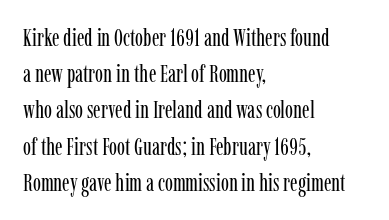
The image shows 24 px text type, upright; set left-aligned, normal line spacing (1.51x), normal letter spacing, not underlined.
